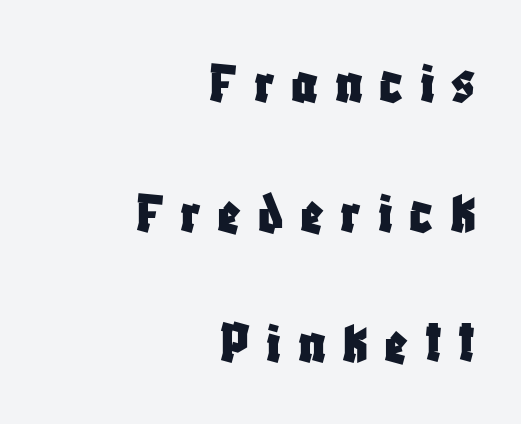
{"serif": "no", "italic": "no", "width": "condensed", "stroke_contrast": "low", "x_height": "large", "monospaced": "no", "underline": "no", "align": "right", "line_spacing": "loose", "line_spacing_ratio": 2.13, "letter_spacing": "wide", "letter_spacing_em": 0.27, "glyph_px": 61}
